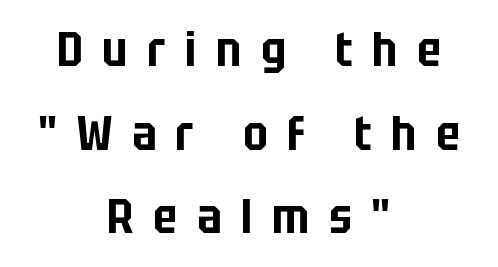
Q: Is the text italic (slanted)? A: No, it is upright.
Q: Is the typeface a serif or a sans-serif typeface? A: Sans-serif.
Q: Is the text underlined? A: No.
Q: How is the paragraph aligned? A: Centered.
Q: Is the spacing between letters normal or unusually wide? A: Unusually wide.
Q: Width (condensed, normal, or wide)? A: Condensed.
Q: Stroke contrast? A: Low.
Q: x-height? A: Large.
Q: Monospaced? A: No.
